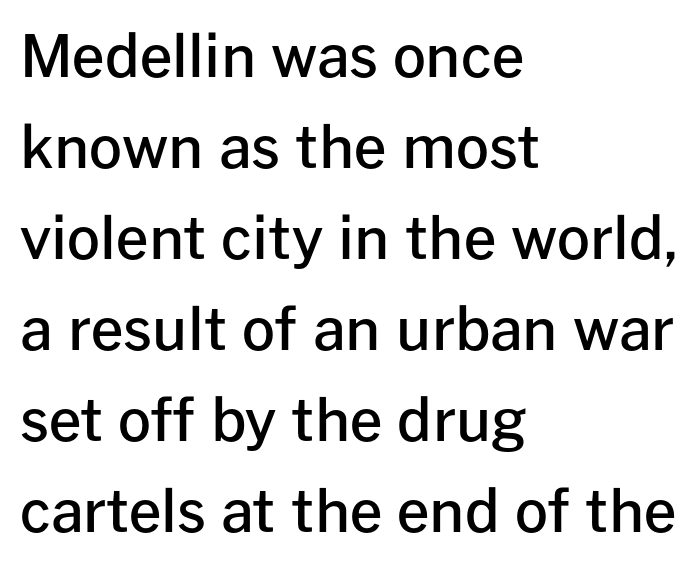
The horizontal fit of the characters is conventional and even. Check under the words: just untouched page. The designer left line spacing at the default. A sans-serif font was chosen for this passage. Does the weight exceed regular? Yes, but only to semibold.
